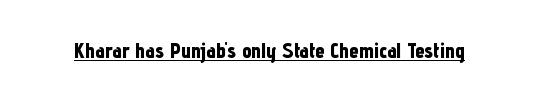
Emphasis is given by a line drawn under the lettering. Weight: bold. Honestly, the letter spacing is just normal — you wouldn't notice it. Is there any slant? The stems are plumb.
